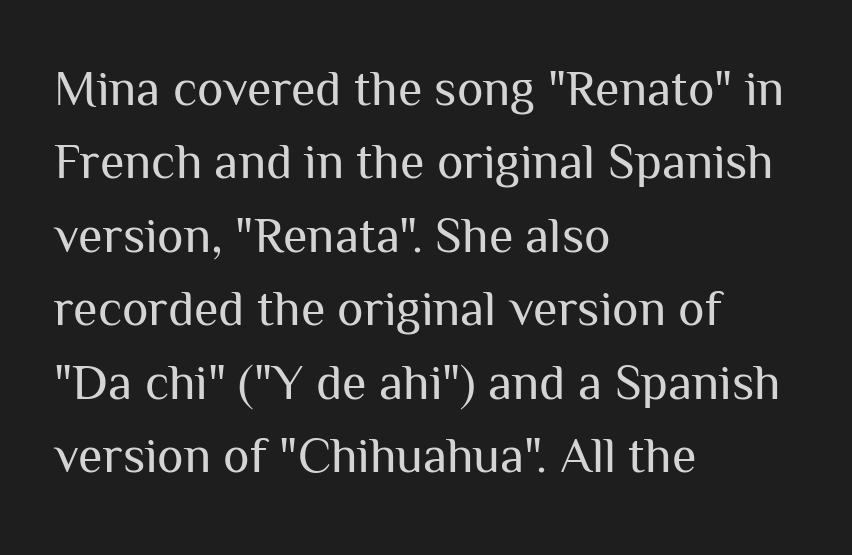
The weight tops out at a normal text grade. Ascenders rise straight up at ninety degrees. Does extra space separate the letters? No, they use regular spacing. The typeface chosen for these lines omits serifs. Check the space under the baseline: it is left empty. The rows are spaced the way most documents space them.
